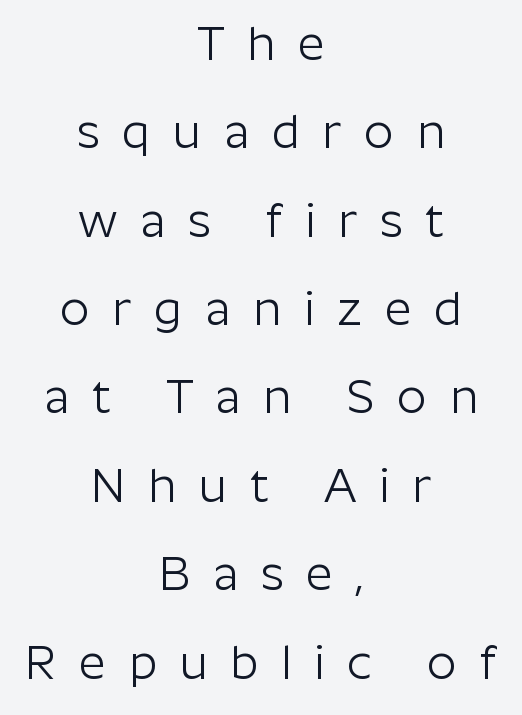
Centered paragraph, ragged on both sides. Descenders hang freely into open space. The designer went with a sans here, leaving each stem footless. Vertical stems look standard width or narrower in stroke. The letters stand upright; this is a roman face. The letters advance in unequal steps, a hallmark of proportional type.
